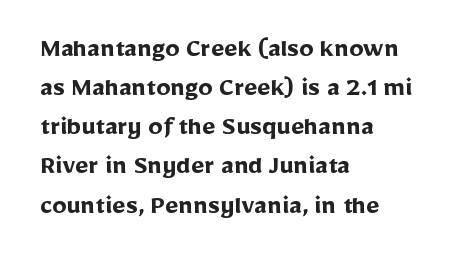
The image shows 29 px semibold sans-serif type, upright; set left-aligned, normal line spacing (1.35x), normal letter spacing, not underlined; low stroke contrast and a medium x-height.
